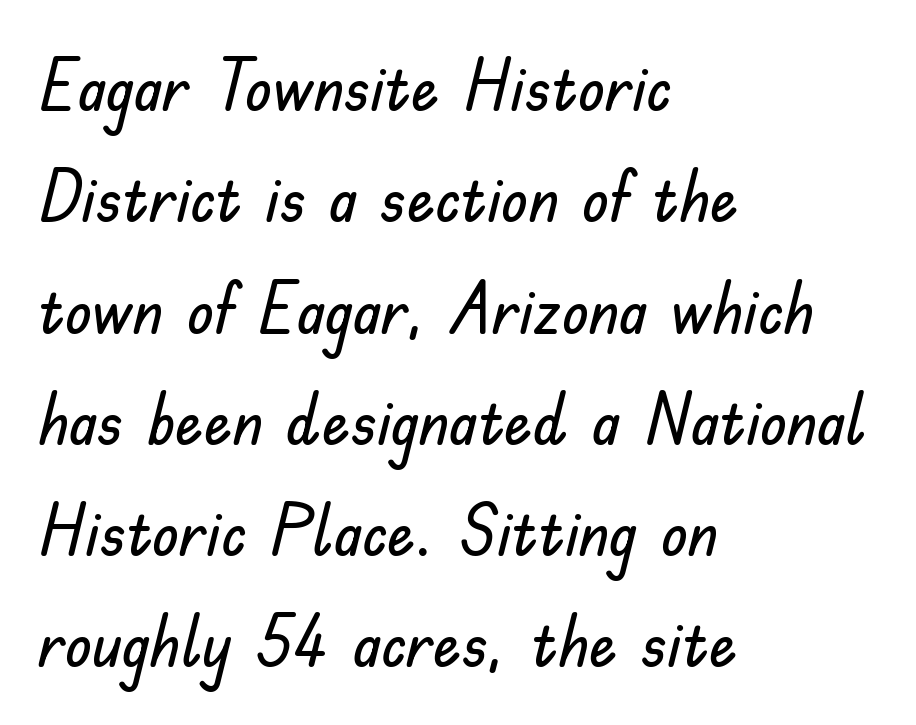
{"serif": "no", "width": "normal", "stroke_contrast": "low", "x_height": "small", "monospaced": "no", "underline": "no", "align": "left", "line_spacing": "normal", "line_spacing_ratio": 1.59, "letter_spacing": "normal", "letter_spacing_em": 0.0, "glyph_px": 70}
